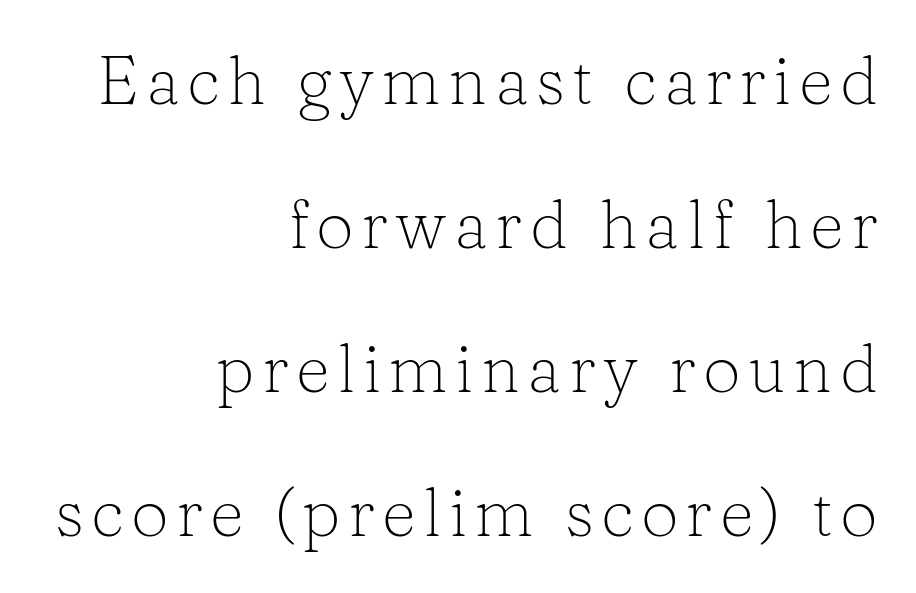
The image shows 67 px light serif type, upright; set right-aligned, loose line spacing (2.15x), not underlined; low stroke contrast and a medium x-height.
